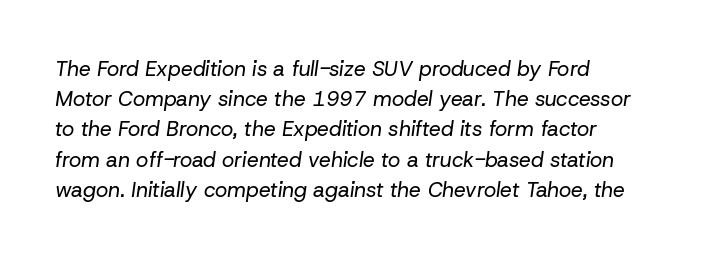
This sample is left-justified, so line endings fall wherever the words run out. Rows of type keep a routine distance in the vertical direction. The letterforms sit shoulder to shoulder at normal distance. Nothing heavy about these letters — not bold at all. Honestly, there is no underline to notice here at all. Yep, that's italic — everything's leaning.
